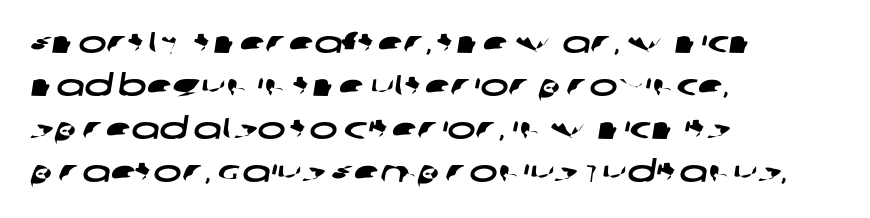
The image shows 30 px wide sans-serif type; set left-aligned, normal line spacing (1.43x), normal letter spacing, not underlined; low stroke contrast and a large x-height.
